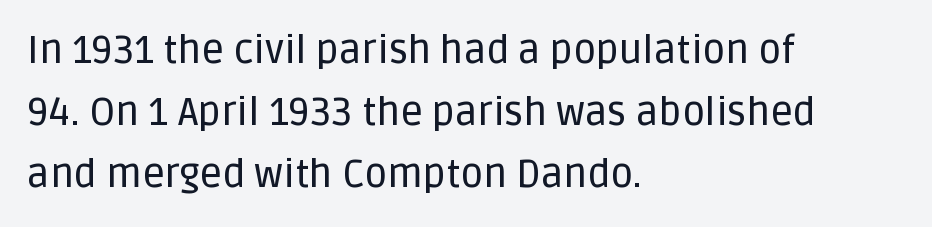
Q: Is the text italic (slanted)? A: No, it is upright.
Q: Is the typeface a serif or a sans-serif typeface? A: Sans-serif.
Q: Is the text underlined? A: No.
Q: How is the paragraph aligned? A: Left-aligned.
Q: Is the spacing between letters normal or unusually wide? A: Normal.
Q: Is the spacing between lines tight, normal or loose? A: Normal.
Q: Width (condensed, normal, or wide)? A: Normal.
Q: Stroke contrast? A: Low.
Q: x-height? A: Large.
Q: Monospaced? A: No.
